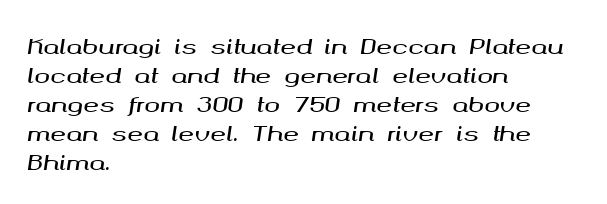
{"italic": "yes", "lean": "right", "slant_degrees": 8, "underline": "no", "align": "left", "line_spacing": "normal", "line_spacing_ratio": 1.38, "letter_spacing": "normal", "letter_spacing_em": 0.0, "glyph_px": 21}
